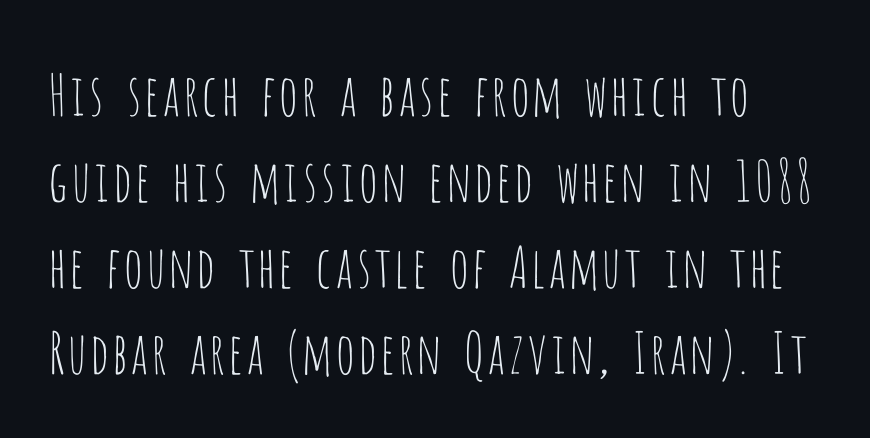
Q: Is the text bold? A: No.
Q: Is the text italic (slanted)? A: No, it is upright.
Q: Is the typeface a serif or a sans-serif typeface? A: Sans-serif.
Q: Is the text underlined? A: No.
Q: Is the spacing between letters normal or unusually wide? A: Normal.
Q: Is the spacing between lines tight, normal or loose? A: Normal.
Q: Width (condensed, normal, or wide)? A: Condensed.
Q: Stroke contrast? A: Low.
Q: x-height? A: Large.
Q: Monospaced? A: No.
